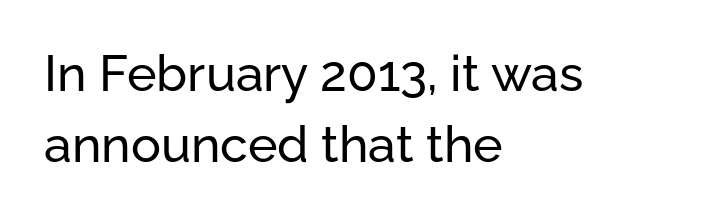
The image shows 50 px sans-serif type, upright; set left-aligned, normal line spacing (1.42x), normal letter spacing, not underlined; low stroke contrast and a medium x-height.
